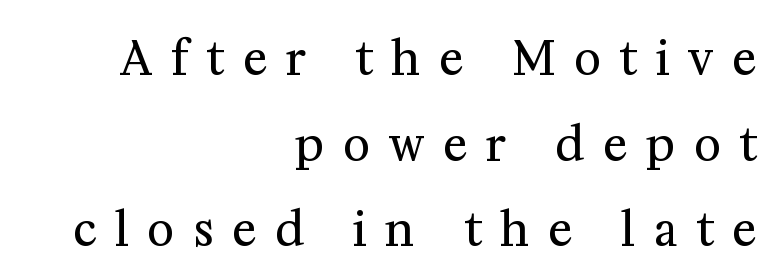
Q: Is the text bold? A: No.
Q: Is the text italic (slanted)? A: No, it is upright.
Q: Is the typeface a serif or a sans-serif typeface? A: Serif.
Q: Is the text underlined? A: No.
Q: How is the paragraph aligned? A: Right-aligned.
Q: Is the spacing between letters normal or unusually wide? A: Unusually wide.
Q: Width (condensed, normal, or wide)? A: Normal.
Q: Stroke contrast? A: Medium.
Q: x-height? A: Medium.
Q: Monospaced? A: No.
